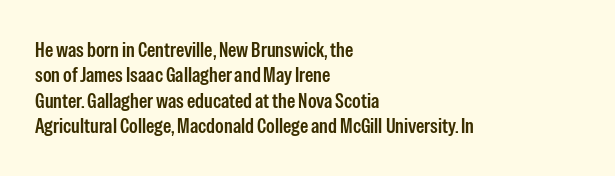
{"italic": "no", "underline": "no", "align": "left", "line_spacing_ratio": 1.21, "letter_spacing": "normal", "letter_spacing_em": 0.0, "glyph_px": 21}
